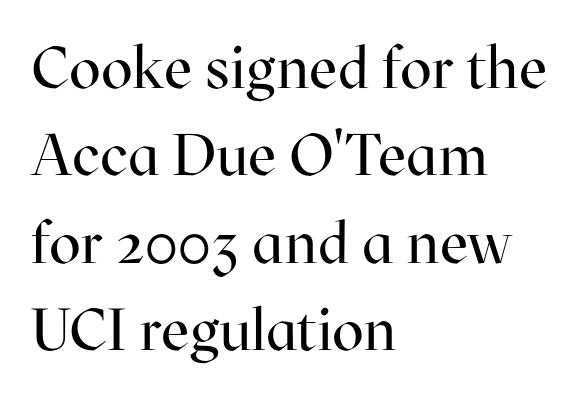
Q: Is the text bold? A: No.
Q: Is the text italic (slanted)? A: No, it is upright.
Q: Is the typeface a serif or a sans-serif typeface? A: Serif.
Q: Is the text underlined? A: No.
Q: How is the paragraph aligned? A: Left-aligned.
Q: Is the spacing between letters normal or unusually wide? A: Normal.
Q: Is the spacing between lines tight, normal or loose? A: Normal.
Q: Width (condensed, normal, or wide)? A: Normal.
Q: Stroke contrast? A: High.
Q: x-height? A: Medium.
Q: Monospaced? A: No.
